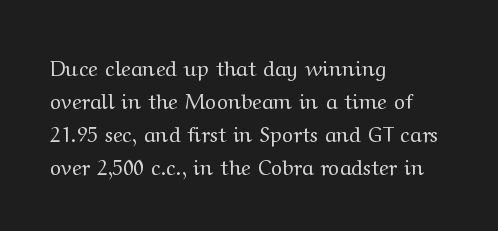
No italicization has been applied; the sample stays upright. This rendering features lettering with no underline. Summary of weight: not heavy and not bold. The typesetter chose a ragged-right arrangement here. The vertical gap from one line to the next is medium.
